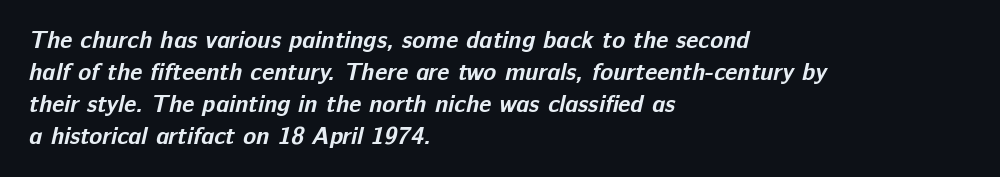
The image shows 24 px bold type; set left-aligned, normal line spacing (1.33x), normal letter spacing, not underlined.
